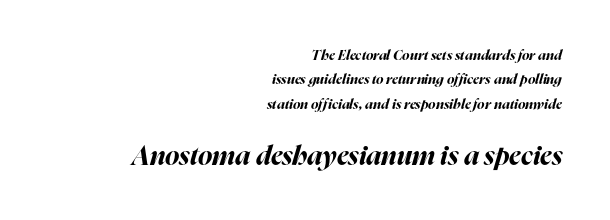
The image shows 27 px bold type, italic (leaning right); set right-aligned, line spacing 1.75x, normal letter spacing, not underlined; the second (bottom) block is 1.93x larger.
